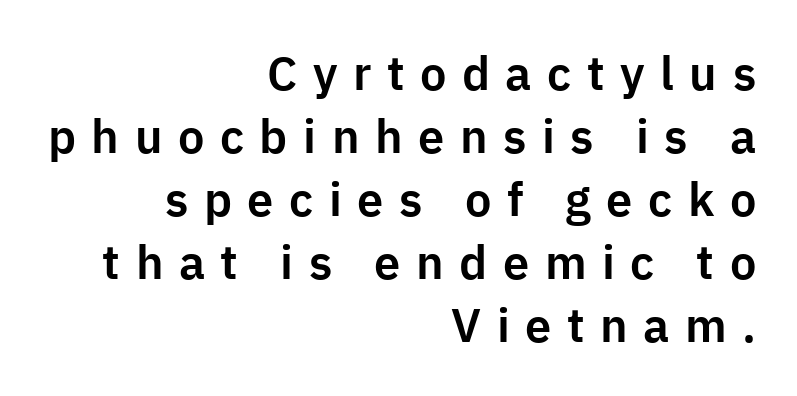
The image shows 47 px sans-serif type, upright; set right-aligned, normal line spacing (1.34x), unusually wide letter spacing (+0.33 em), not underlined; low stroke contrast and a medium x-height.
